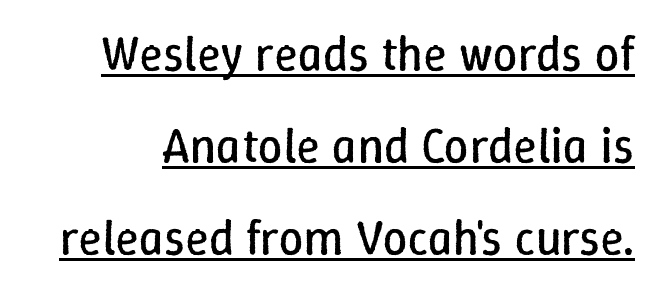
Q: Is the text bold? A: No.
Q: Is the text italic (slanted)? A: No, it is upright.
Q: Is the text underlined? A: Yes.
Q: Is the spacing between letters normal or unusually wide? A: Normal.
Q: Width (condensed, normal, or wide)? A: Normal.
Q: Stroke contrast? A: Low.
Q: x-height? A: Medium.
Q: Monospaced? A: No.
